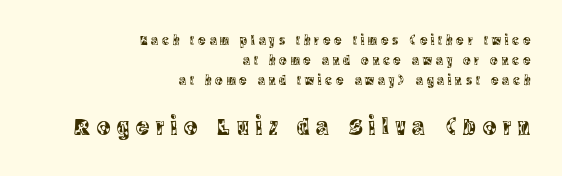
The image shows 25 px text type, upright; set right-aligned, normal line spacing (1.43x), unusually wide letter spacing (+0.27 em), not underlined; the second (bottom) block is 1.79x larger.
